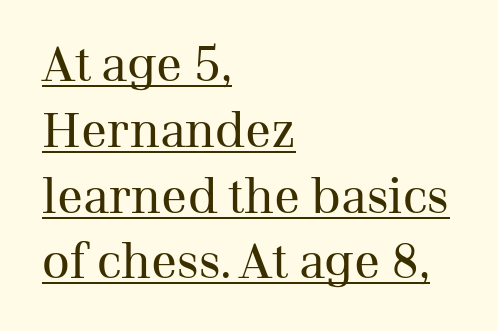
Q: Is the text bold? A: No.
Q: Is the text italic (slanted)? A: No, it is upright.
Q: Is the typeface a serif or a sans-serif typeface? A: Serif.
Q: Is the text underlined? A: Yes.
Q: How is the paragraph aligned? A: Left-aligned.
Q: Is the spacing between letters normal or unusually wide? A: Normal.
Q: Is the spacing between lines tight, normal or loose? A: Normal.
Q: Width (condensed, normal, or wide)? A: Normal.
Q: Stroke contrast? A: Medium.
Q: x-height? A: Medium.
Q: Monospaced? A: No.
